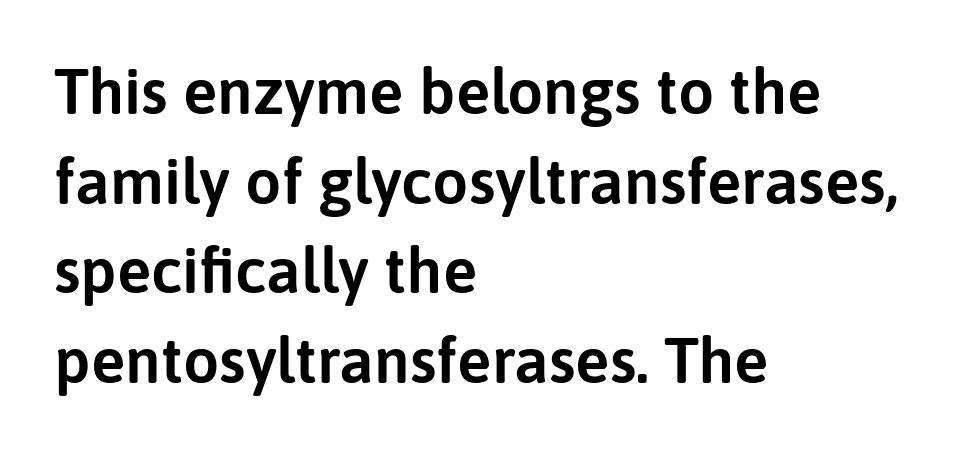
The image shows 64 px sans-serif type, upright; set left-aligned, normal line spacing (1.4x), normal letter spacing, not underlined; low stroke contrast and a medium x-height.
